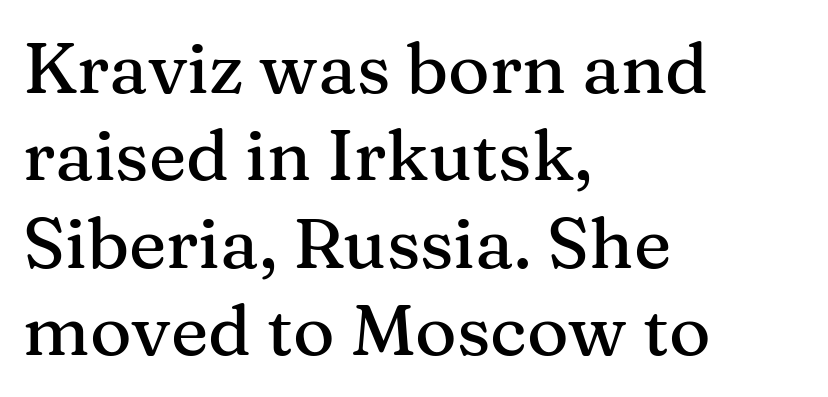
The lines are quadded left. A bare baseline throughout the passage. The passage shown is typeset with a serif family. Every stem runs plumb, perpendicular to the baseline.
